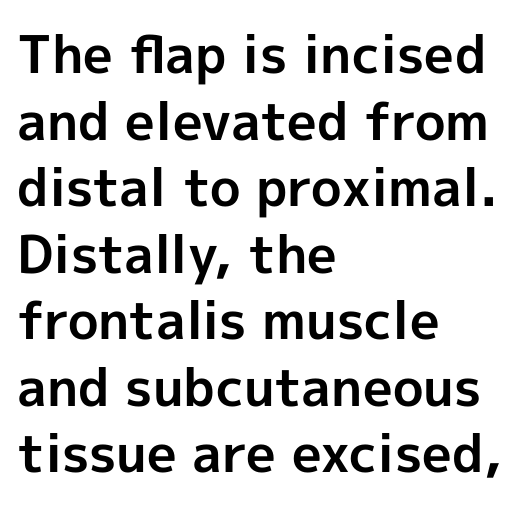
{"serif": "no", "italic": "no", "bold": "yes", "weight": "bold", "width": "normal", "x_height": "medium", "monospaced": "no", "underline": "no", "align": "left", "line_spacing": "normal", "line_spacing_ratio": 1.28, "letter_spacing": "normal", "letter_spacing_em": 0.0, "glyph_px": 52}
